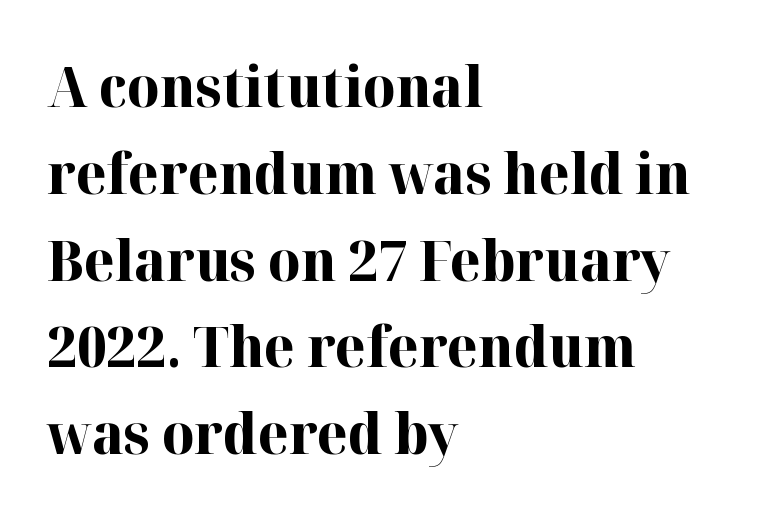
Q: Is the text bold? A: Yes.
Q: Is the text italic (slanted)? A: No, it is upright.
Q: Is the typeface a serif or a sans-serif typeface? A: Serif.
Q: Is the text underlined? A: No.
Q: How is the paragraph aligned? A: Left-aligned.
Q: Is the spacing between letters normal or unusually wide? A: Normal.
Q: Is the spacing between lines tight, normal or loose? A: Normal.
Q: Width (condensed, normal, or wide)? A: Normal.
Q: Stroke contrast? A: High.
Q: x-height? A: Medium.
Q: Monospaced? A: No.
